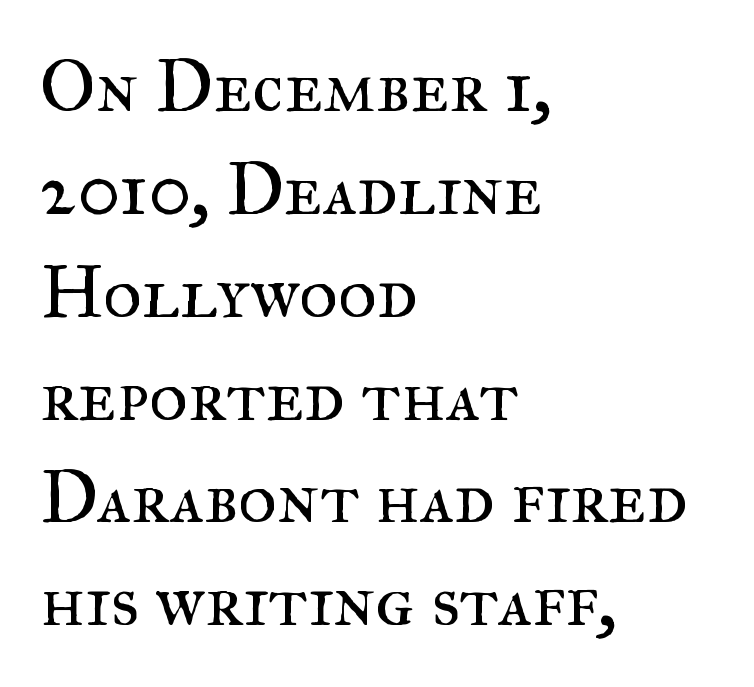
{"serif": "yes", "italic": "no", "bold": "no", "weight": "regular", "width": "normal", "stroke_contrast": "medium", "x_height": "small", "monospaced": "no", "underline": "no", "align": "left", "line_spacing": "normal", "line_spacing_ratio": 1.39, "letter_spacing": "normal", "letter_spacing_em": 0.0, "glyph_px": 74}
